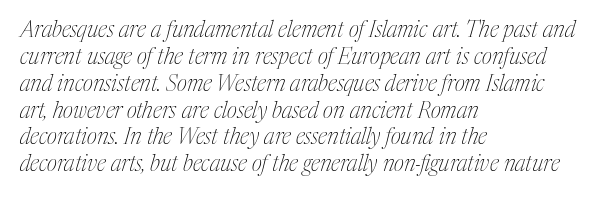
The setting favours the left margin, as ordinary paragraphs usually do. If you drew a line through each stem, it would be angled. Has an underline been added? It has not. Stems and bowls with no extra thickness — not bold. The line texture is even and compact thanks to regular tracking.
